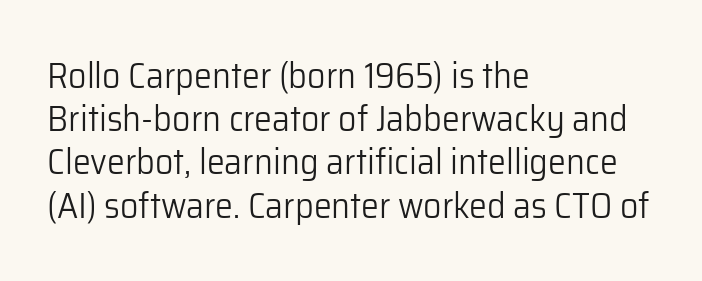
Q: Is the text bold? A: No.
Q: Is the text italic (slanted)? A: No, it is upright.
Q: Is the typeface a serif or a sans-serif typeface? A: Sans-serif.
Q: Is the text underlined? A: No.
Q: How is the paragraph aligned? A: Left-aligned.
Q: Is the spacing between letters normal or unusually wide? A: Normal.
Q: Width (condensed, normal, or wide)? A: Normal.
Q: Stroke contrast? A: Low.
Q: x-height? A: Medium.
Q: Monospaced? A: No.
